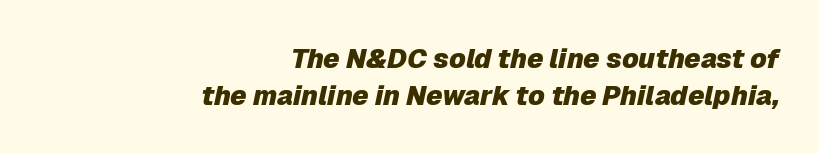
The text carries the slant typical of an italic or oblique font. Any mark beneath the type? The region is blank. Characters follow at the spacing the type designer built in. Does the weight exceed regular? Yes, all the way to bold. The designer left line spacing at the default. One-word summary of the alignment: right.
